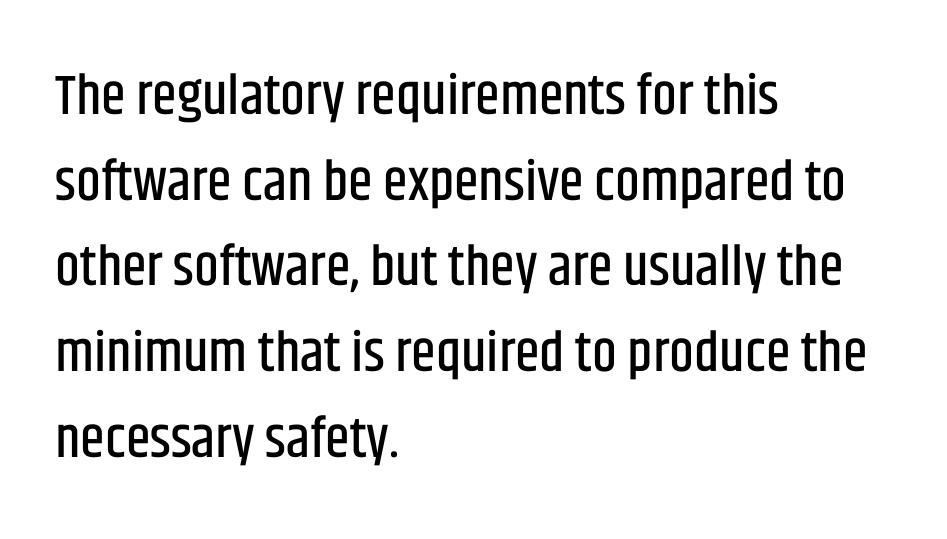
The image shows 56 px condensed sans-serif type, upright; set left-aligned, normal line spacing (1.53x), normal letter spacing, not underlined; low stroke contrast and a large x-height.
